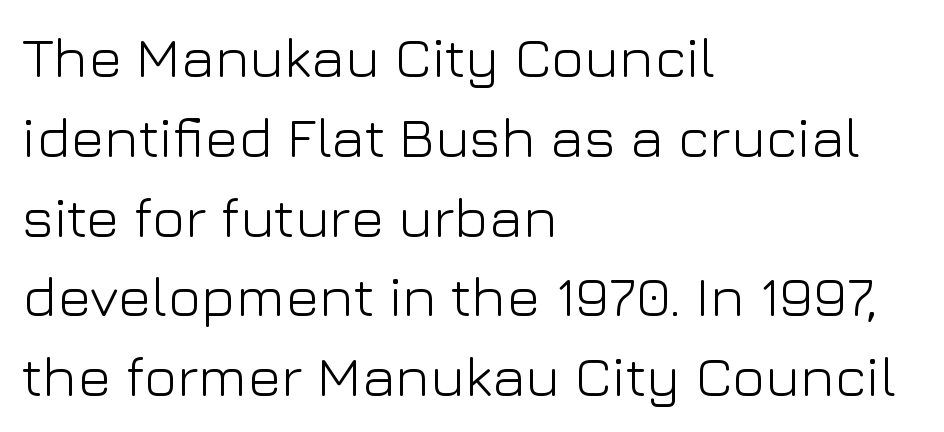
The image shows 57 px light sans-serif type, upright; set left-aligned, normal line spacing (1.4x), normal letter spacing, not underlined; low stroke contrast and a medium x-height.
